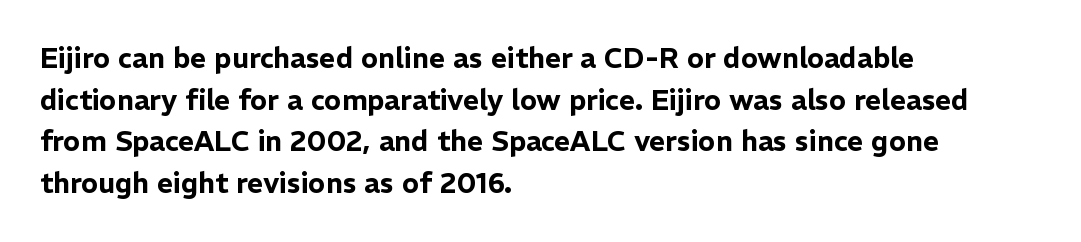
Q: Is the text italic (slanted)? A: No, it is upright.
Q: Is the typeface a serif or a sans-serif typeface? A: Sans-serif.
Q: Is the text underlined? A: No.
Q: How is the paragraph aligned? A: Left-aligned.
Q: Is the spacing between letters normal or unusually wide? A: Normal.
Q: Is the spacing between lines tight, normal or loose? A: Normal.
Q: Width (condensed, normal, or wide)? A: Normal.
Q: Stroke contrast? A: Low.
Q: x-height? A: Medium.
Q: Monospaced? A: No.
